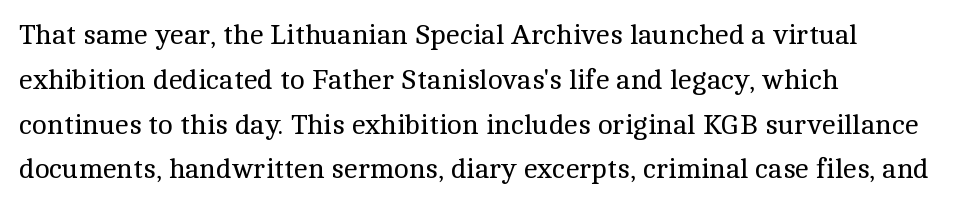
The image shows 28 px regular-weight serif type, upright; set left-aligned, normal line spacing (1.6x), normal letter spacing, not underlined; a medium x-height.
